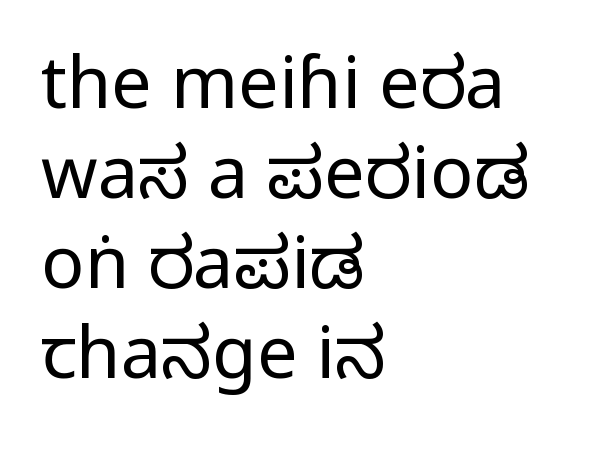
Q: Is the text bold? A: No.
Q: Is the text italic (slanted)? A: No, it is upright.
Q: Is the typeface a serif or a sans-serif typeface? A: Sans-serif.
Q: Is the text underlined? A: No.
Q: How is the paragraph aligned? A: Left-aligned.
Q: Is the spacing between letters normal or unusually wide? A: Normal.
Q: Is the spacing between lines tight, normal or loose? A: Normal.
Q: Width (condensed, normal, or wide)? A: Condensed.
Q: Stroke contrast? A: Low.
Q: x-height? A: Large.
Q: Monospaced? A: No.
